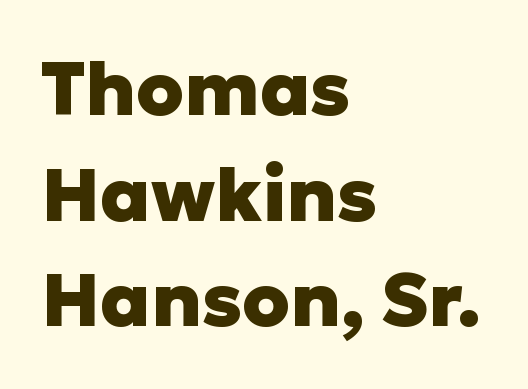
{"serif": "no", "italic": "no", "bold": "yes", "weight": "heavy", "width": "normal", "stroke_contrast": "low", "x_height": "medium", "monospaced": "no", "underline": "no", "align": "left", "line_spacing": "normal", "line_spacing_ratio": 1.41, "letter_spacing": "normal", "letter_spacing_em": 0.0, "glyph_px": 75}
